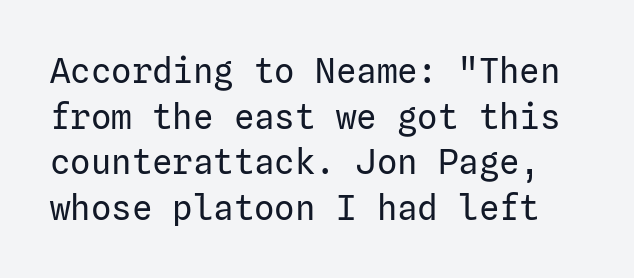
Q: Is the text bold? A: No.
Q: Is the text italic (slanted)? A: No, it is upright.
Q: Is the typeface a serif or a sans-serif typeface? A: Sans-serif.
Q: Is the text underlined? A: No.
Q: Is the spacing between letters normal or unusually wide? A: Normal.
Q: Is the spacing between lines tight, normal or loose? A: Normal.
Q: Width (condensed, normal, or wide)? A: Normal.
Q: Stroke contrast? A: Low.
Q: x-height? A: Medium.
